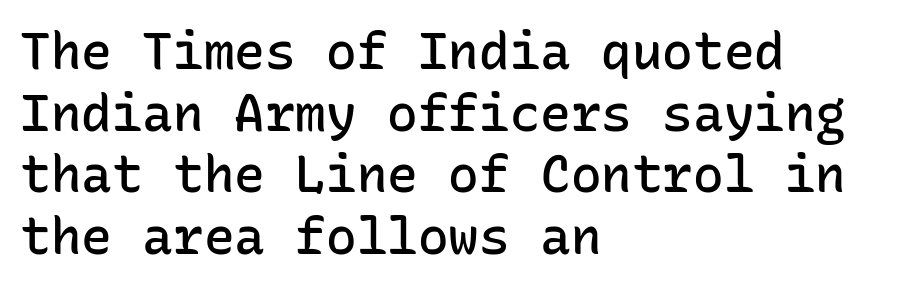
{"serif": "no", "italic": "no", "bold": "semi", "weight": "semibold", "width": "normal", "stroke_contrast": "low", "x_height": "medium", "monospaced": "yes", "underline": "no", "align": "left", "line_spacing_ratio": 1.21, "letter_spacing": "normal", "letter_spacing_em": 0.0, "glyph_px": 51}
